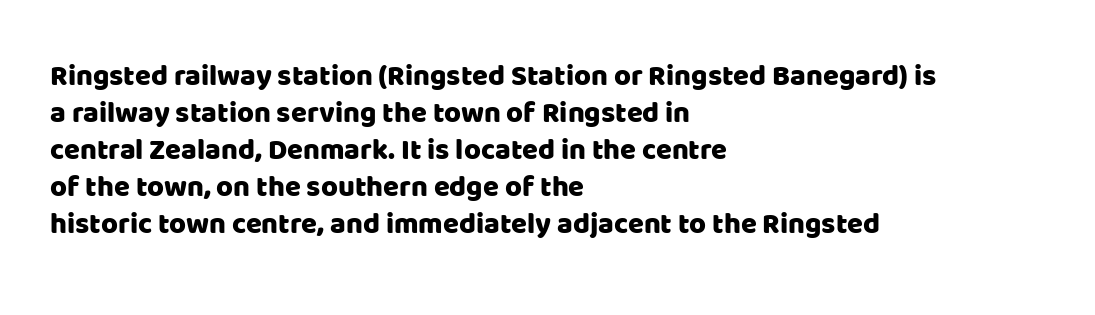
The image shows 29 px sans-serif type, upright; set left-aligned, normal line spacing (1.28x), normal letter spacing, not underlined; low stroke contrast and a large x-height.
